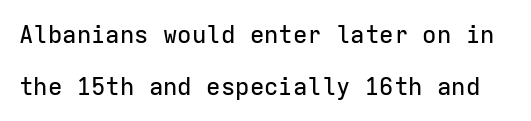
The image shows 24 px text type, upright; set loose line spacing (2.15x), normal letter spacing, not underlined.
